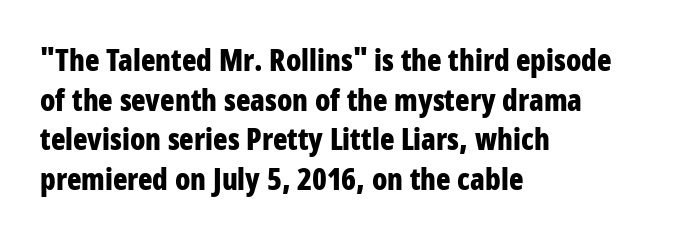
Grotesque or geometric, the face here clearly has no serifs. Glance below the letters and you will spot only blank space. Evenly set lines give the paragraph a standard silhouette. Every row of glyphs begins at an identical x-position on the left. Every stem runs plumb, perpendicular to the baseline. A typesetter would call this zero additional tracking.
